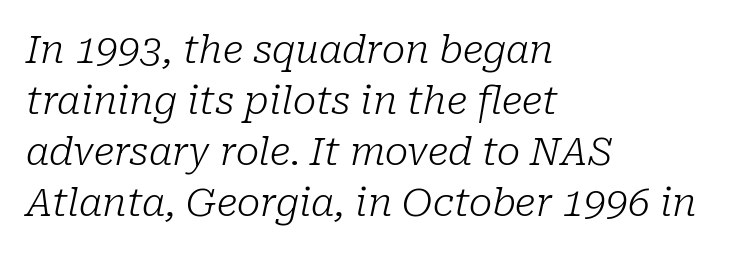
{"serif": "yes", "italic": "yes", "lean": "right", "slant_degrees": 10, "bold": "no", "weight": "light", "width": "normal", "stroke_contrast": "low", "x_height": "medium", "monospaced": "no", "underline": "no", "align": "left", "line_spacing": "normal", "line_spacing_ratio": 1.31, "letter_spacing": "normal", "letter_spacing_em": 0.0, "glyph_px": 39}
